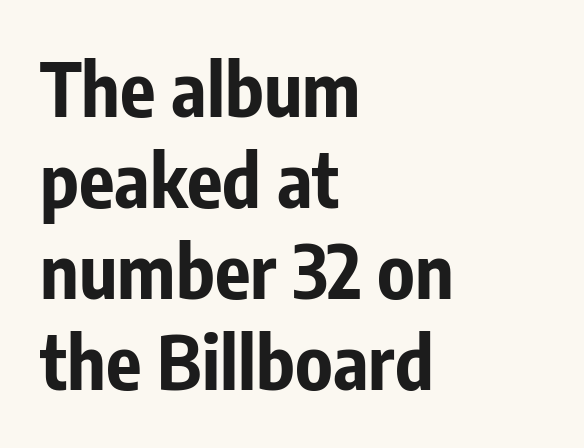
{"serif": "no", "italic": "no", "bold": "yes", "weight": "bold", "width": "condensed", "stroke_contrast": "low", "x_height": "medium", "monospaced": "no", "underline": "no", "align": "left", "line_spacing_ratio": 1.23, "letter_spacing": "normal", "letter_spacing_em": 0.0, "glyph_px": 74}
